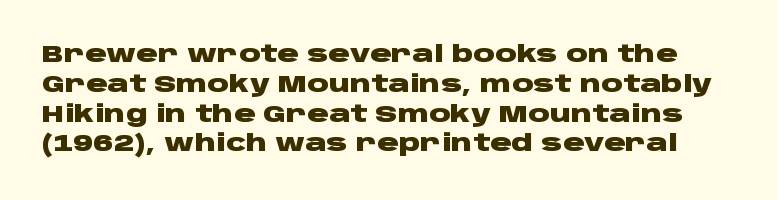
Q: Is the text bold? A: Yes.
Q: Is the text italic (slanted)? A: No, it is upright.
Q: Is the text underlined? A: No.
Q: Is the spacing between letters normal or unusually wide? A: Normal.
